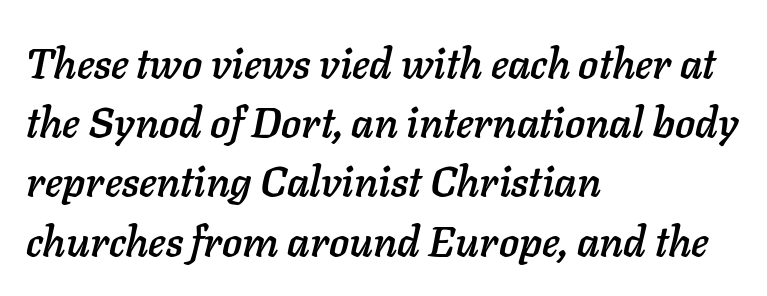
The image shows 42 px text type, italic (leaning right); set left-aligned, normal line spacing (1.41x), normal letter spacing, not underlined; low stroke contrast and a medium x-height.
